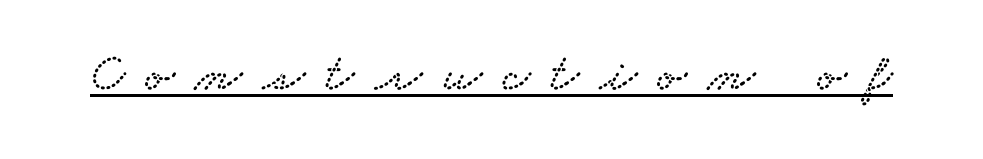
{"serif": "yes", "width": "wide", "stroke_contrast": "low", "x_height": "small", "monospaced": "no", "underline": "yes", "letter_spacing": "wide", "letter_spacing_em": 0.39, "glyph_px": 54}
